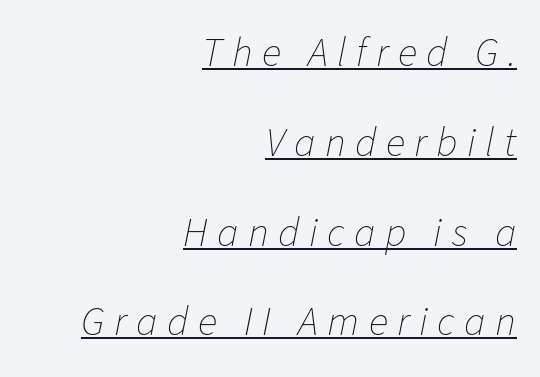
{"italic": "yes", "lean": "right", "slant_degrees": 11, "bold": "no", "weight": "thin", "width": "normal", "stroke_contrast": "low", "x_height": "medium", "monospaced": "no", "underline": "yes", "align": "right", "line_spacing": "loose", "line_spacing_ratio": 2.19, "letter_spacing": "wide", "letter_spacing_em": 0.23, "glyph_px": 41}
